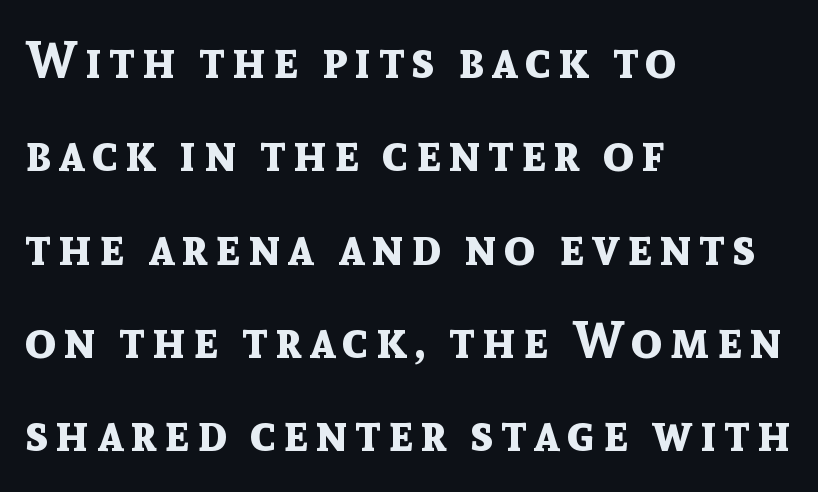
A bare baseline throughout the passage. Designer's note — italics off, roman on. The face used here is proportionally spaced, like ordinary book or web type. Is this a sans? Yes — the strokes have no serifs. Strokes here are thick enough to call this a true bold.
